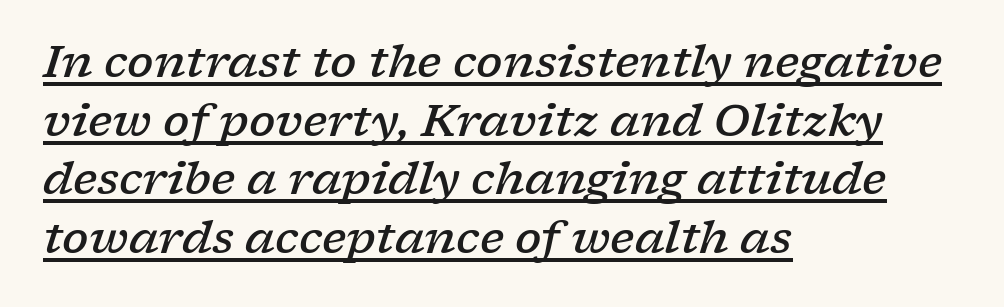
{"serif": "yes", "italic": "yes", "lean": "right", "slant_degrees": 17, "bold": "semi", "weight": "semibold", "width": "wide", "stroke_contrast": "low", "x_height": "medium", "monospaced": "no", "underline": "yes", "align": "left", "line_spacing": "normal", "line_spacing_ratio": 1.33, "letter_spacing": "normal", "letter_spacing_em": 0.0, "glyph_px": 44}
